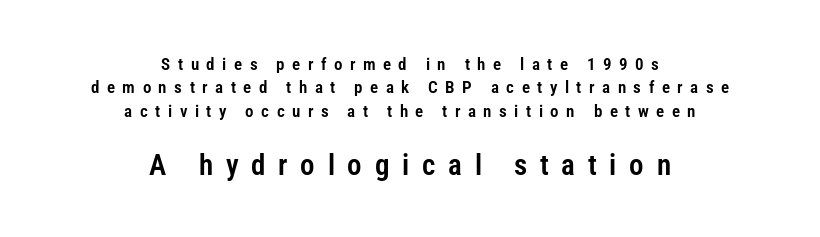
Check under the words: just untouched page. The rendering positions every line midway between the sides. The letters stand upright; this is a roman face. The type family on display is of the sans-serif kind.
